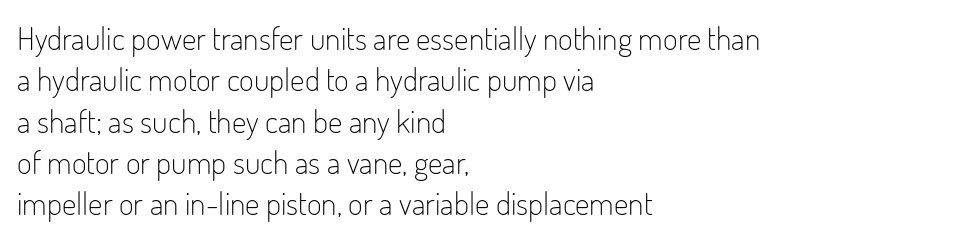
Q: Is the text bold? A: No.
Q: Is the text italic (slanted)? A: No, it is upright.
Q: Is the typeface a serif or a sans-serif typeface? A: Sans-serif.
Q: Is the text underlined? A: No.
Q: How is the paragraph aligned? A: Left-aligned.
Q: Is the spacing between letters normal or unusually wide? A: Normal.
Q: Is the spacing between lines tight, normal or loose? A: Normal.
Q: Width (condensed, normal, or wide)? A: Condensed.
Q: Stroke contrast? A: Low.
Q: x-height? A: Small.
Q: Monospaced? A: No.
